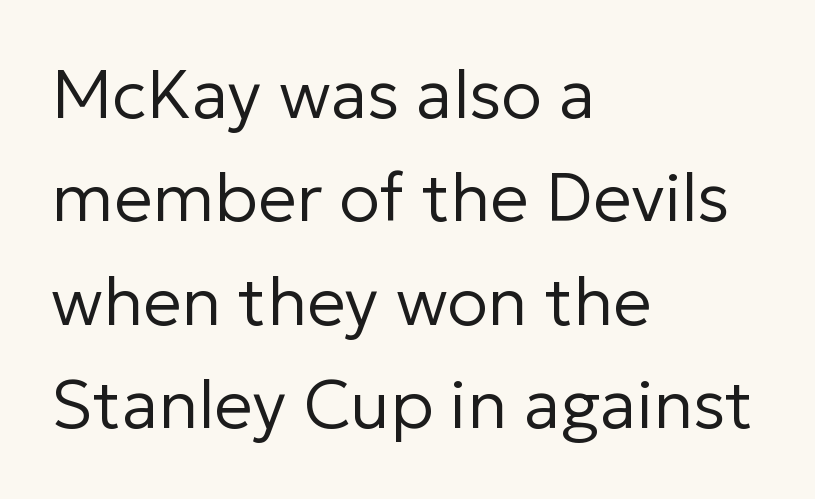
The image shows 68 px regular-weight sans-serif type, upright; set left-aligned, normal line spacing (1.52x), normal letter spacing, not underlined; low stroke contrast and a medium x-height.
